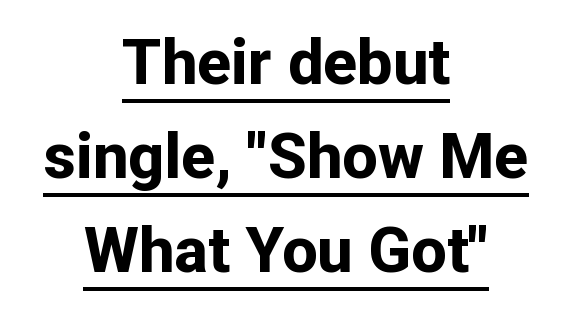
The image shows 63 px bold sans-serif type, upright; set centered, normal line spacing (1.49x), normal letter spacing, underlined; low stroke contrast and a medium x-height.
